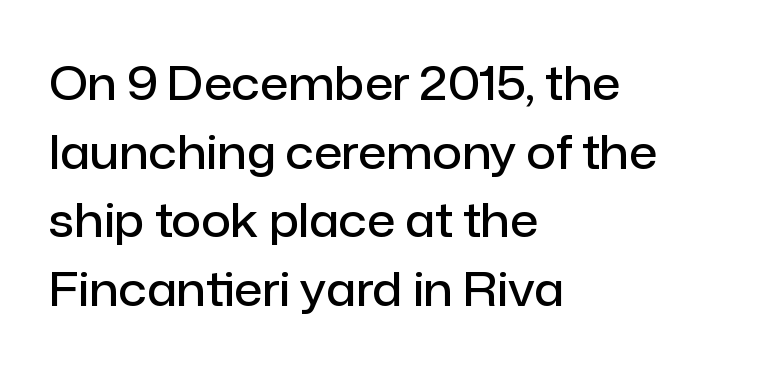
The image shows 46 px semibold sans-serif type, upright; set left-aligned, normal line spacing (1.49x), normal letter spacing, not underlined; low stroke contrast and a medium x-height.
